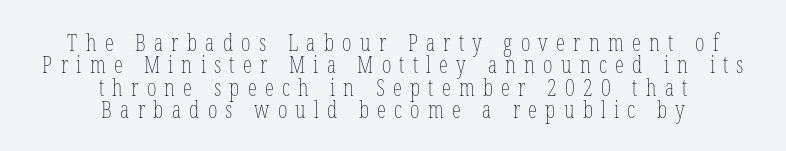
Q: Is the text bold? A: No.
Q: Is the text italic (slanted)? A: No, it is upright.
Q: Is the text underlined? A: No.
Q: How is the paragraph aligned? A: Centered.
Q: Is the spacing between letters normal or unusually wide? A: Unusually wide.
Q: Is the spacing between lines tight, normal or loose? A: Tight.
